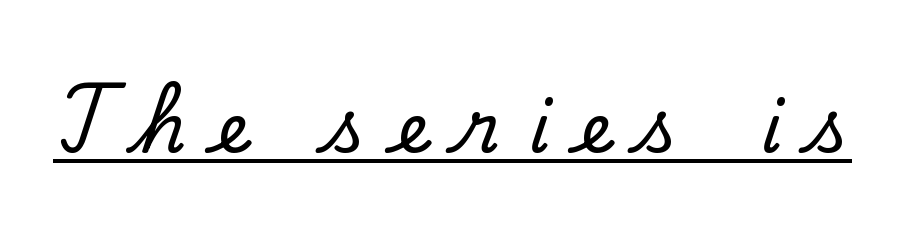
Q: Is the text italic (slanted)? A: Yes.
Q: Is the typeface a serif or a sans-serif typeface? A: Serif.
Q: Is the text underlined? A: Yes.
Q: Is the spacing between letters normal or unusually wide? A: Unusually wide.
Q: Width (condensed, normal, or wide)? A: Normal.
Q: Stroke contrast? A: Low.
Q: x-height? A: Small.
Q: Monospaced? A: No.
